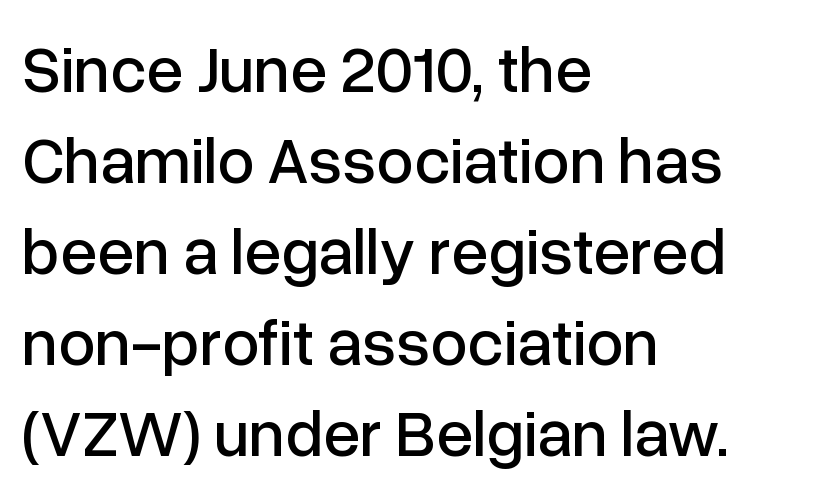
A clean baseline with only descenders dipping below it. Each letter's strokes conclude bluntly, with no projecting serifs. Is this a fixed-width face? No — the glyphs have proportional, varying widths. Tracking value appears to be zero — textbook default spacing. Horizontal bands of white between lines are of average thickness. Where is the straight margin? On the left.
